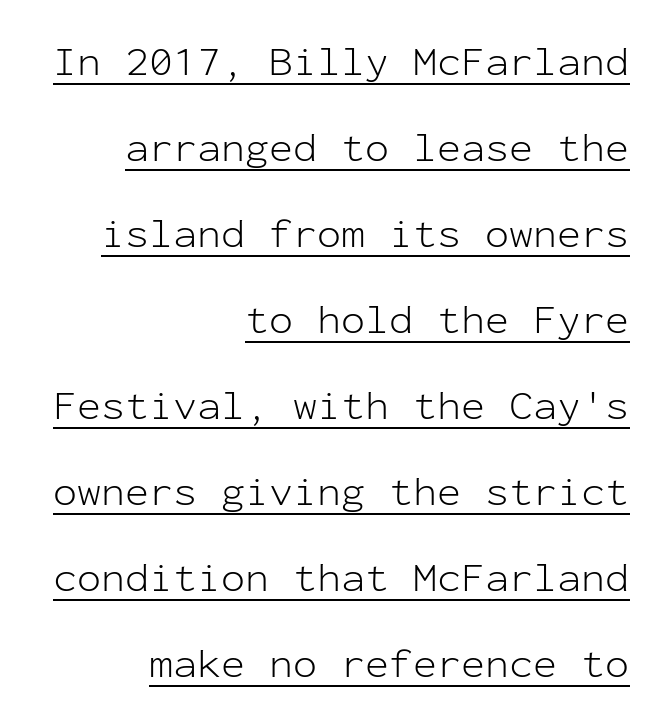
Q: Is the text bold? A: No.
Q: Is the text italic (slanted)? A: No, it is upright.
Q: Is the typeface a serif or a sans-serif typeface? A: Sans-serif.
Q: Is the text underlined? A: Yes.
Q: How is the paragraph aligned? A: Right-aligned.
Q: Is the spacing between letters normal or unusually wide? A: Normal.
Q: Is the spacing between lines tight, normal or loose? A: Loose.
Q: Width (condensed, normal, or wide)? A: Normal.
Q: Stroke contrast? A: Low.
Q: x-height? A: Medium.
Q: Monospaced? A: Yes.
